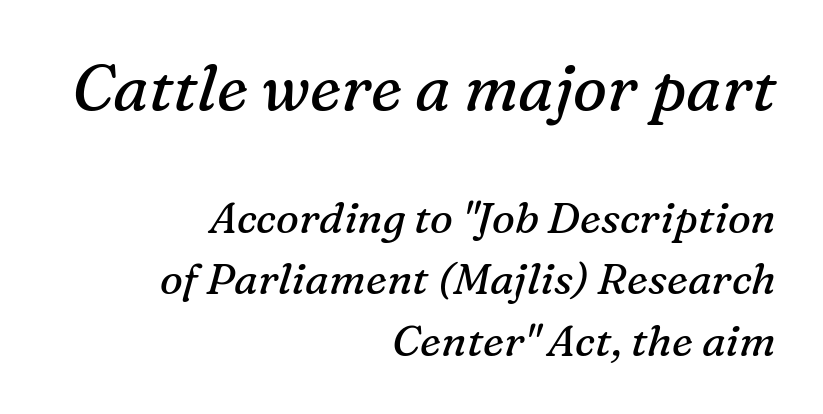
{"serif": "yes", "italic": "yes", "lean": "right", "slant_degrees": 16, "bold": "no", "weight": "regular", "width": "normal", "stroke_contrast": "medium", "x_height": "medium", "monospaced": "no", "underline": "no", "align": "right", "line_spacing": "normal", "line_spacing_ratio": 1.43, "letter_spacing": "normal", "letter_spacing_em": 0.0, "larger_block": "first", "size_ratio": 1.49, "glyph_px": 64}
